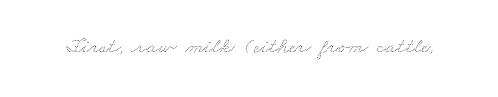
{"bold": "no", "underline": "no", "letter_spacing": "normal", "letter_spacing_em": 0.0, "glyph_px": 22}
